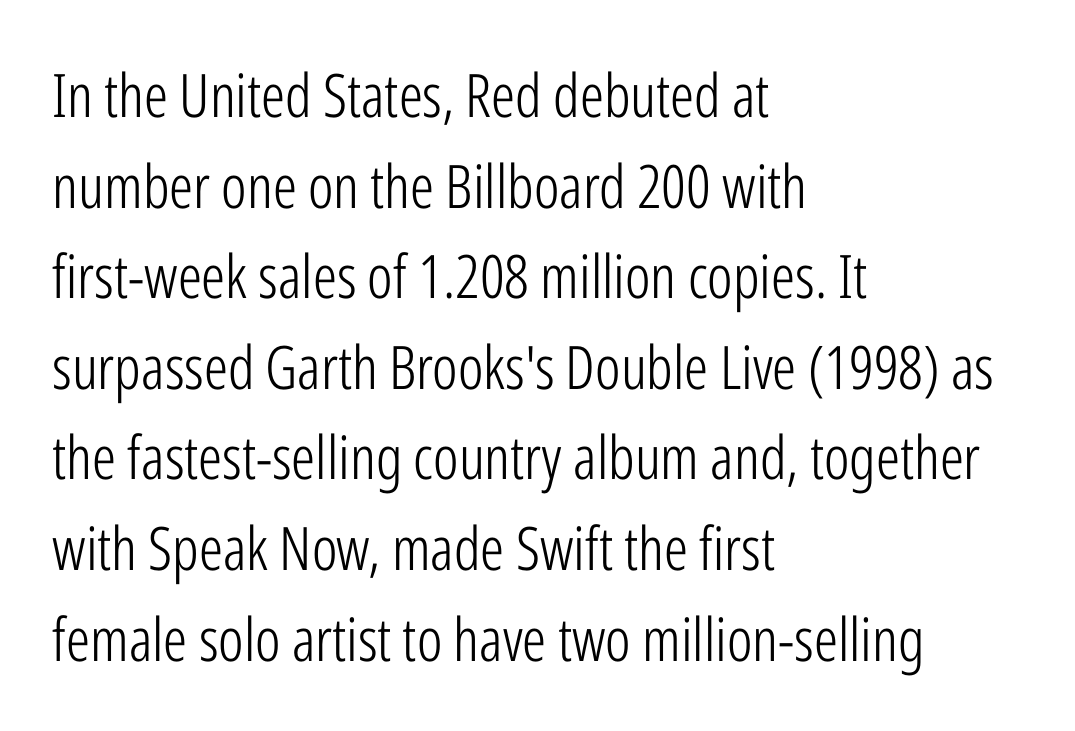
{"serif": "no", "italic": "no", "bold": "no", "weight": "light", "width": "condensed", "stroke_contrast": "low", "x_height": "medium", "monospaced": "no", "underline": "no", "align": "left", "line_spacing": "normal", "line_spacing_ratio": 1.51, "letter_spacing": "normal", "letter_spacing_em": 0.0, "glyph_px": 60}
